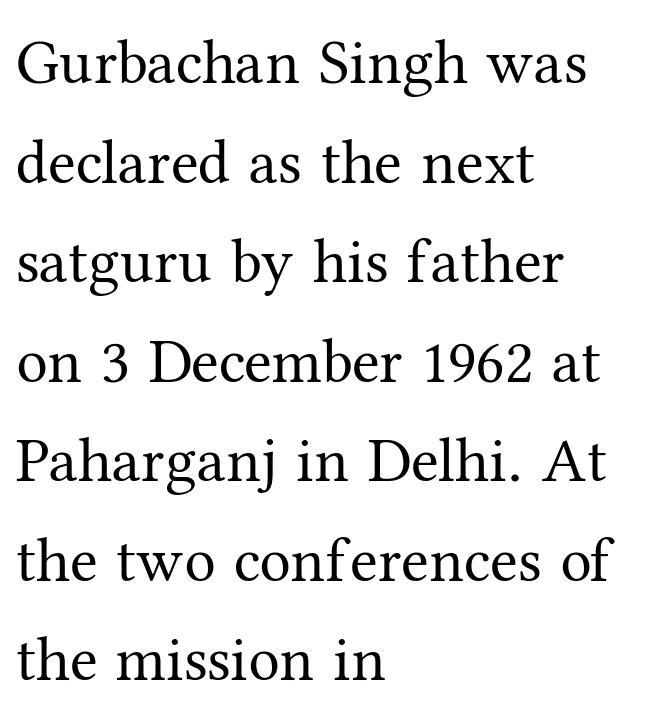
The image shows 63 px regular-weight serif type, upright; set left-aligned, normal line spacing (1.58x), normal letter spacing, not underlined; medium stroke contrast and a medium x-height.
